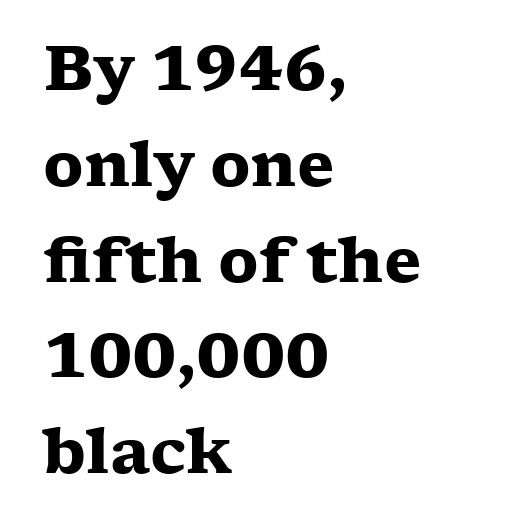
The image shows 61 px heavy, wide serif type, upright; set left-aligned, normal line spacing (1.57x), normal letter spacing, not underlined; low stroke contrast and a medium x-height.
